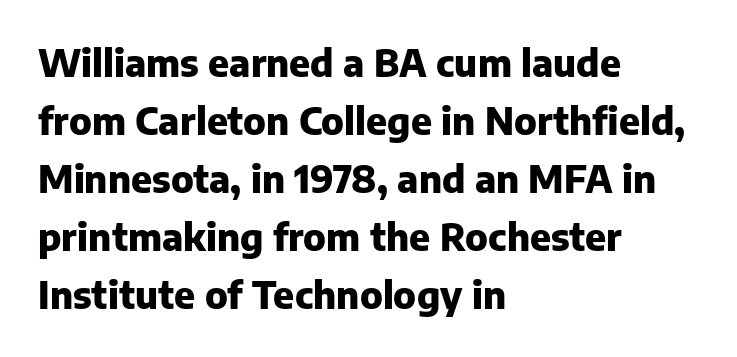
These lines are composed in type without serifs. The glyphs are unaccompanied by any horizontal stroke below them. All the whitespace from short lines collects on the right. Upright lettering throughout.
